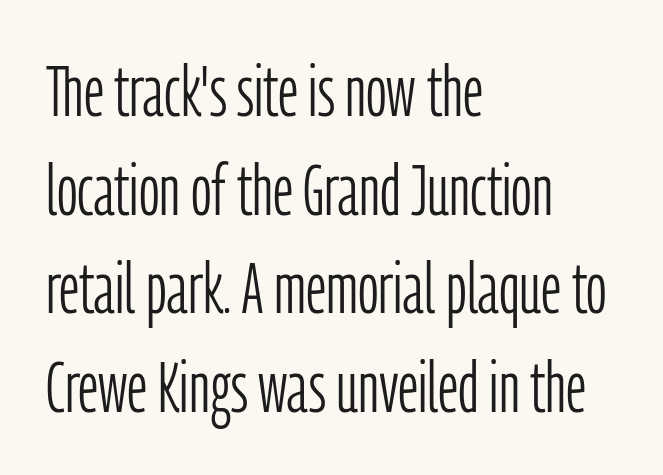
The foot of each line stays bare and open. Proportional: the letters do not fall into vertical columns. Line starts are locked; line ends wander. Summary of weight: not heavy and not bold. Stroke terminals: plain, sans-serif. The block of text has a typical density, with ordinary space between rows.
